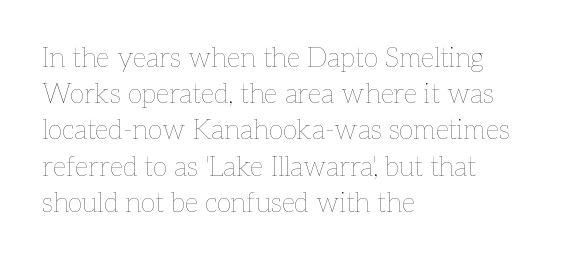
The image shows 27 px text type, upright; set left-aligned, normal line spacing (1.34x), normal letter spacing, not underlined.
